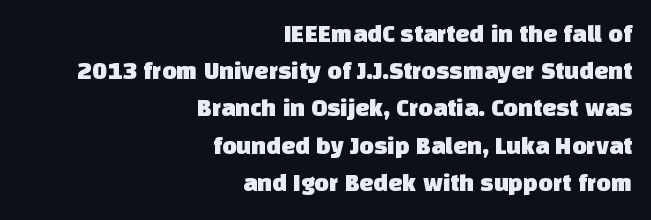
{"underline": "no", "align": "right", "line_spacing": "normal", "line_spacing_ratio": 1.49, "letter_spacing": "normal", "letter_spacing_em": 0.0, "glyph_px": 25}
